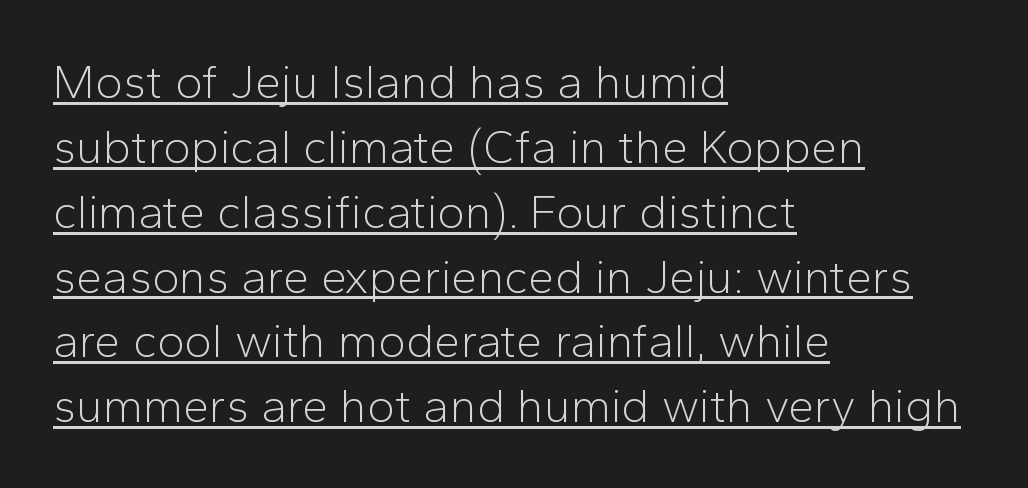
Q: Is the text bold? A: No.
Q: Is the text italic (slanted)? A: No, it is upright.
Q: Is the typeface a serif or a sans-serif typeface? A: Sans-serif.
Q: Is the text underlined? A: Yes.
Q: How is the paragraph aligned? A: Left-aligned.
Q: Is the spacing between letters normal or unusually wide? A: Normal.
Q: Is the spacing between lines tight, normal or loose? A: Normal.
Q: Width (condensed, normal, or wide)? A: Normal.
Q: Stroke contrast? A: Low.
Q: x-height? A: Medium.
Q: Monospaced? A: No.
